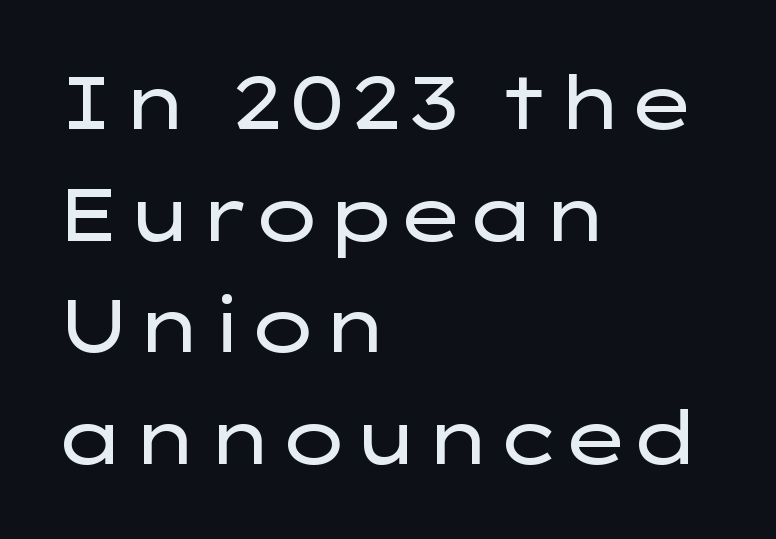
Q: Is the text bold? A: No.
Q: Is the text italic (slanted)? A: No, it is upright.
Q: Is the typeface a serif or a sans-serif typeface? A: Sans-serif.
Q: Is the text underlined? A: No.
Q: How is the paragraph aligned? A: Left-aligned.
Q: Is the spacing between letters normal or unusually wide? A: Normal.
Q: Is the spacing between lines tight, normal or loose? A: Normal.
Q: Width (condensed, normal, or wide)? A: Wide.
Q: Stroke contrast? A: Low.
Q: x-height? A: Medium.
Q: Monospaced? A: No.
